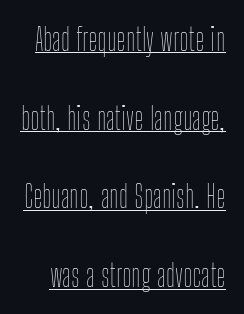
Q: Is the text bold? A: No.
Q: Is the text italic (slanted)? A: No, it is upright.
Q: Is the text underlined? A: Yes.
Q: Is the spacing between letters normal or unusually wide? A: Normal.
Q: Is the spacing between lines tight, normal or loose? A: Loose.
Q: Width (condensed, normal, or wide)? A: Condensed.
Q: Stroke contrast? A: Low.
Q: x-height? A: Medium.
Q: Monospaced? A: No.
